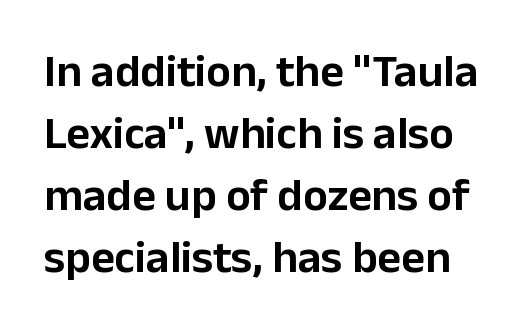
Anything drawn beneath the words? Only blank space. Proportional: the letters do not fall into vertical columns. Summary of vertical rhythm: regular, with standard interline spacing. The type is set solid horizontally, with unmodified tracking. A typesetter would label this face a sans.
